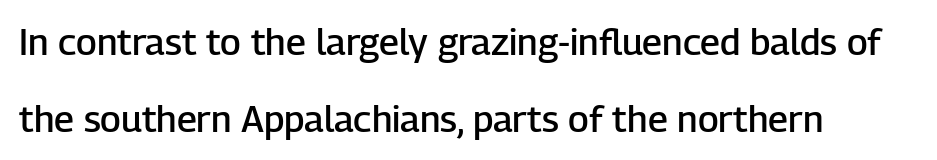
The image shows 37 px semibold sans-serif type, upright; set left-aligned, loose line spacing (2.07x), normal letter spacing, not underlined; low stroke contrast and a medium x-height.
